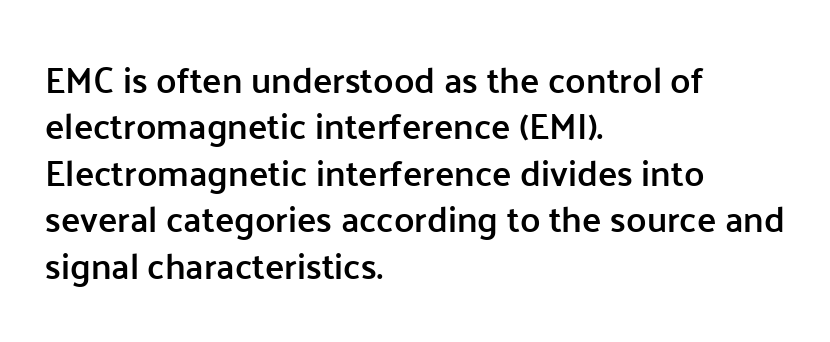
Q: Is the text bold? A: Semi-bold.
Q: Is the text italic (slanted)? A: No, it is upright.
Q: Is the typeface a serif or a sans-serif typeface? A: Sans-serif.
Q: Is the text underlined? A: No.
Q: How is the paragraph aligned? A: Left-aligned.
Q: Is the spacing between letters normal or unusually wide? A: Normal.
Q: Is the spacing between lines tight, normal or loose? A: Normal.
Q: Width (condensed, normal, or wide)? A: Normal.
Q: Stroke contrast? A: Low.
Q: x-height? A: Medium.
Q: Monospaced? A: No.
